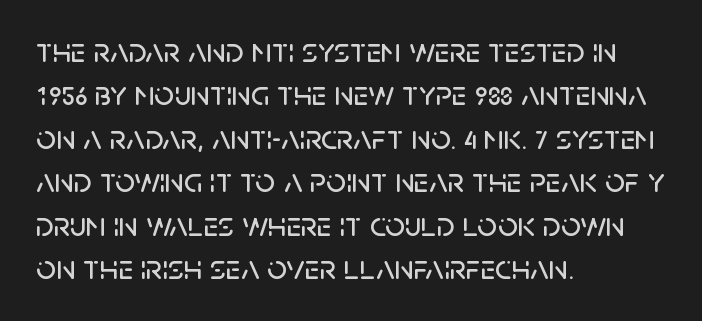
{"serif": "no", "italic": "no", "width": "normal", "stroke_contrast": "low", "x_height": "large", "monospaced": "no", "underline": "no", "align": "left", "line_spacing_ratio": 1.24, "letter_spacing": "normal", "letter_spacing_em": 0.0, "glyph_px": 35}
